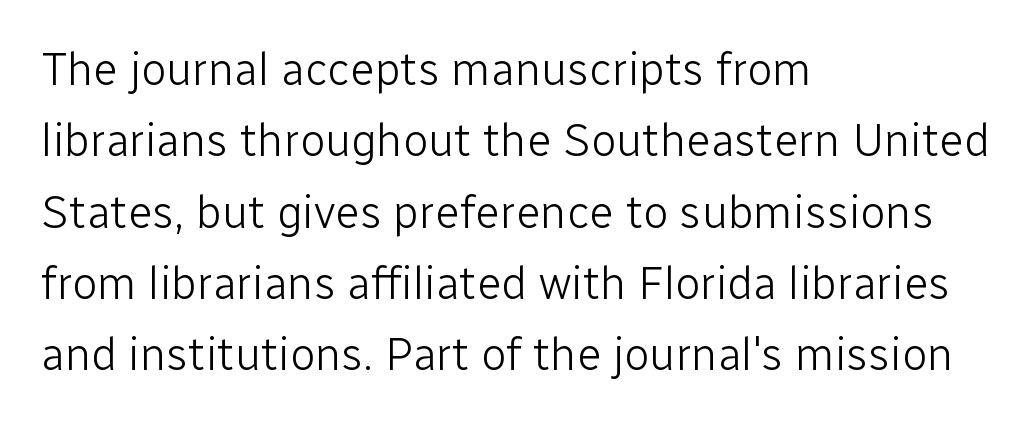
The image shows 46 px light sans-serif type, upright; set left-aligned, normal line spacing (1.55x), normal letter spacing, not underlined; low stroke contrast and a medium x-height.
